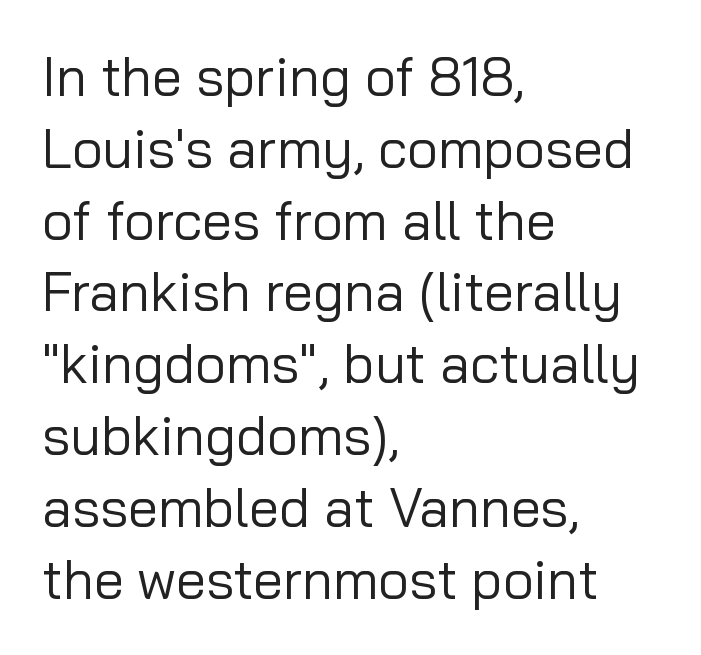
Does the lettering tilt? It doesn't — this is upright. The setting favours the left margin, as ordinary paragraphs usually do. Notice how descenders clear the ascenders below comfortably — that's standard leading. Only glyphs here, with clear space below each row.
